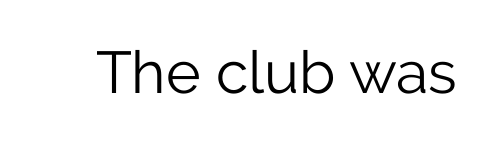
Q: Is the text bold? A: No.
Q: Is the text italic (slanted)? A: No, it is upright.
Q: Is the typeface a serif or a sans-serif typeface? A: Sans-serif.
Q: Is the text underlined? A: No.
Q: Is the spacing between letters normal or unusually wide? A: Normal.
Q: Width (condensed, normal, or wide)? A: Normal.
Q: Stroke contrast? A: Low.
Q: x-height? A: Medium.
Q: Monospaced? A: No.
